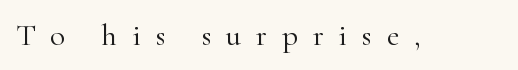
Honestly, there is no underline to notice here at all. The horizontal fit of the characters is loose and conspicuously gappy. Compared with a typical body face, this is equally light or lighter still. Serifs: yes, visible at the terminals of the letterforms. The letters advance in unequal steps, a hallmark of proportional type. Designer's note — italics off, roman on.
